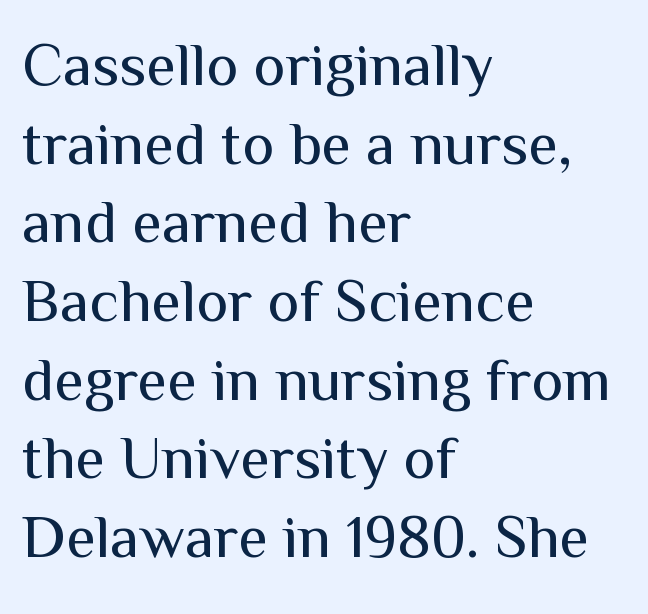
Q: Is the text bold? A: No.
Q: Is the text italic (slanted)? A: No, it is upright.
Q: Is the typeface a serif or a sans-serif typeface? A: Sans-serif.
Q: Is the text underlined? A: No.
Q: How is the paragraph aligned? A: Left-aligned.
Q: Is the spacing between letters normal or unusually wide? A: Normal.
Q: Is the spacing between lines tight, normal or loose? A: Normal.
Q: Width (condensed, normal, or wide)? A: Normal.
Q: Stroke contrast? A: Medium.
Q: x-height? A: Medium.
Q: Monospaced? A: No.
